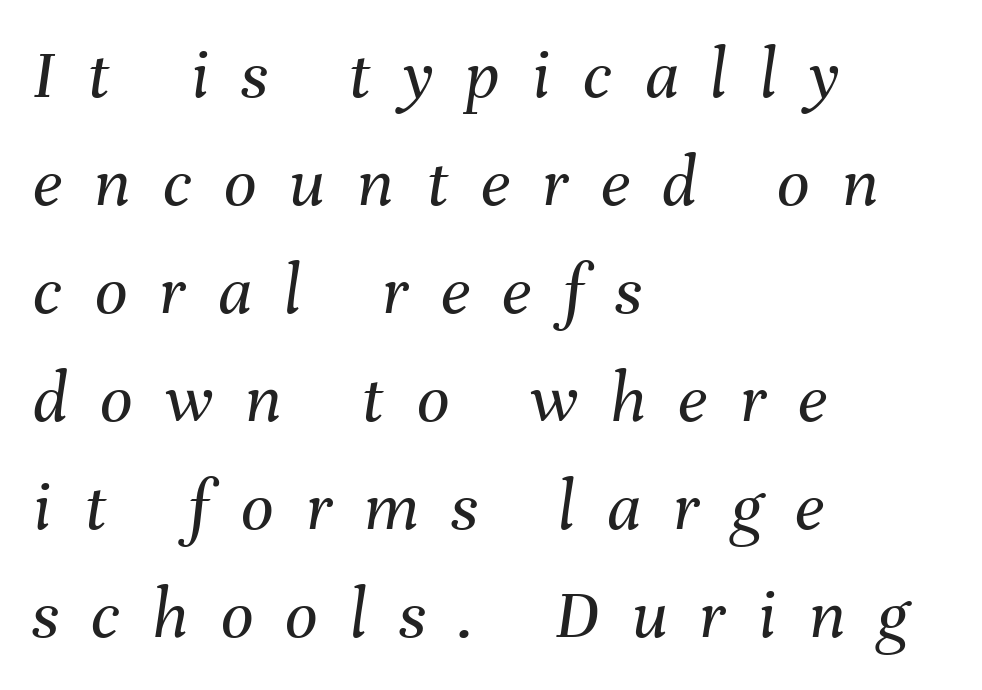
The image shows 72 px regular-weight type, italic (leaning right); set left-aligned, normal line spacing (1.5x), unusually wide letter spacing (+0.45 em), not underlined; medium stroke contrast and a medium x-height.
